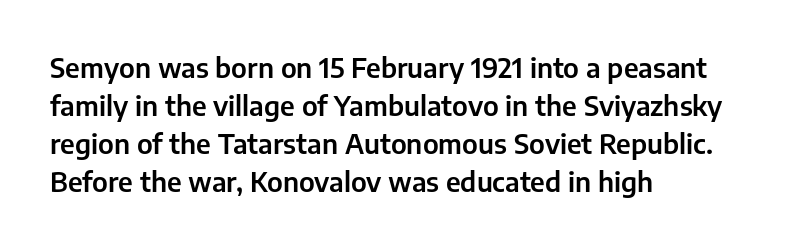
Every stem runs plumb, perpendicular to the baseline. No extra tracking has been applied to these lines. Students, observe: this is what conventionally led text looks like. The rendering anchors every line to the left-hand side. Just letters on the line, the space beneath them empty.
